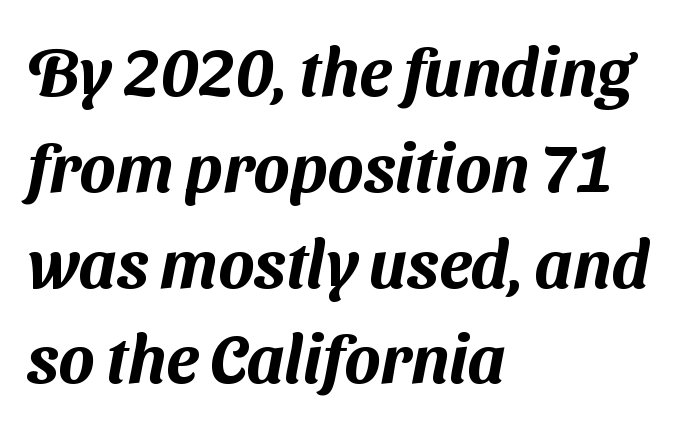
The image shows 67 px sans-serif type; set left-aligned, normal line spacing (1.43x), normal letter spacing, not underlined; medium stroke contrast and a medium x-height.
